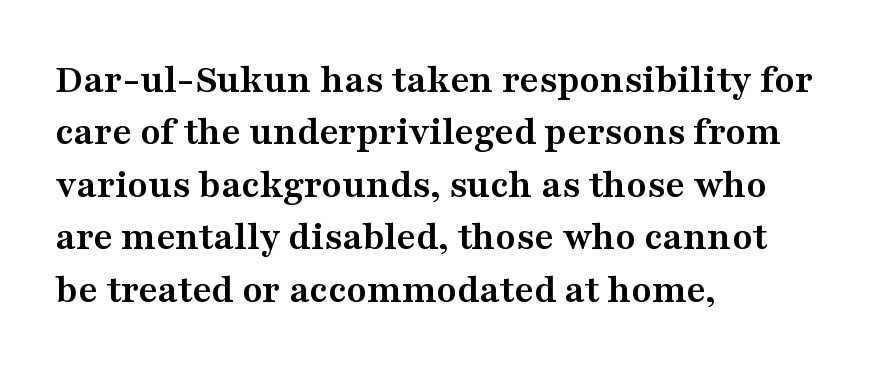
The image shows 41 px semibold, wide serif type, upright; set left-aligned, normal line spacing (1.28x), normal letter spacing, not underlined; medium stroke contrast and a medium x-height.
